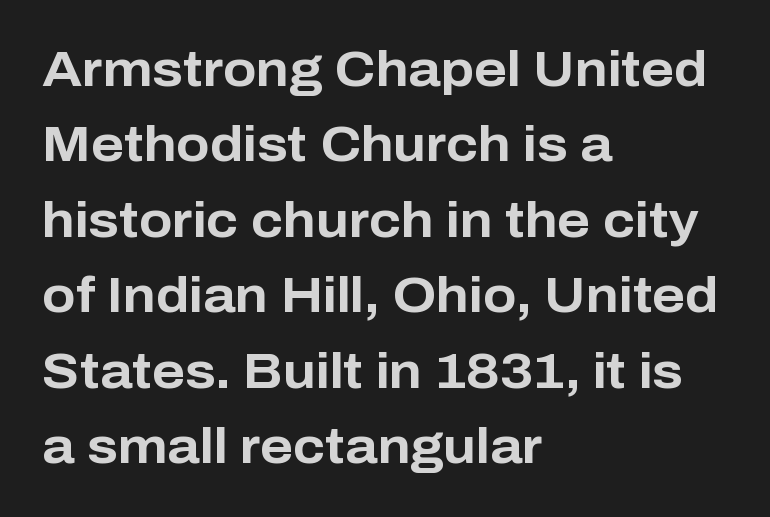
Q: Is the text bold? A: Yes.
Q: Is the text italic (slanted)? A: No, it is upright.
Q: Is the typeface a serif or a sans-serif typeface? A: Sans-serif.
Q: Is the text underlined? A: No.
Q: How is the paragraph aligned? A: Left-aligned.
Q: Is the spacing between letters normal or unusually wide? A: Normal.
Q: Is the spacing between lines tight, normal or loose? A: Normal.
Q: Width (condensed, normal, or wide)? A: Normal.
Q: Stroke contrast? A: Low.
Q: x-height? A: Medium.
Q: Monospaced? A: No.
